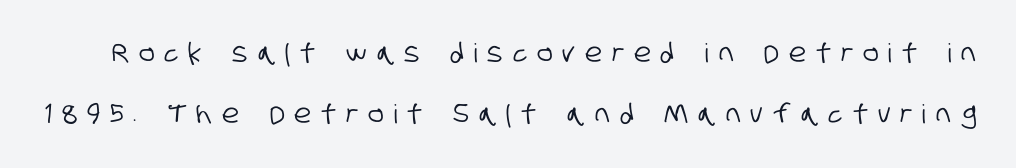
The image shows 26 px text type; set loose line spacing (2.33x), unusually wide letter spacing (+0.39 em), not underlined.
